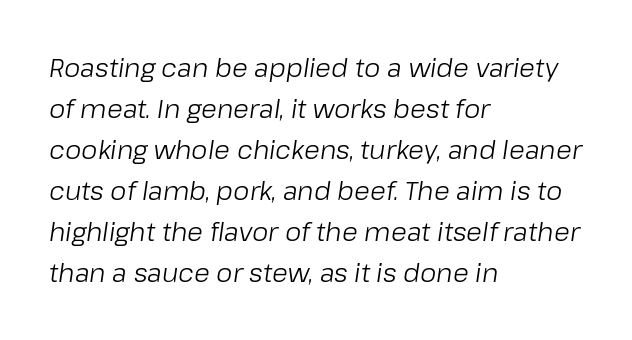
Short note: letters normally spaced. No word sits above an underline. Reading down the column, the eye jumps a familiar distance to each next line. Teacher's note: observe the even left margin — that is flush-left alignment. Stem width sits at or under what a default text font uses.
